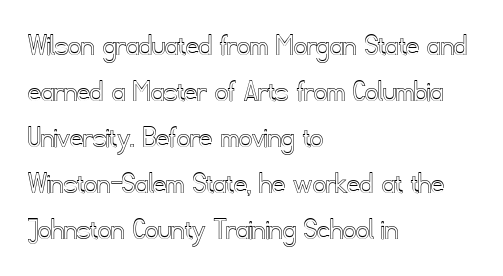
{"italic": "no", "width": "normal", "x_height": "small", "monospaced": "no", "underline": "no", "align": "left", "line_spacing": "normal", "line_spacing_ratio": 1.44, "letter_spacing": "normal", "letter_spacing_em": 0.0, "glyph_px": 32}
